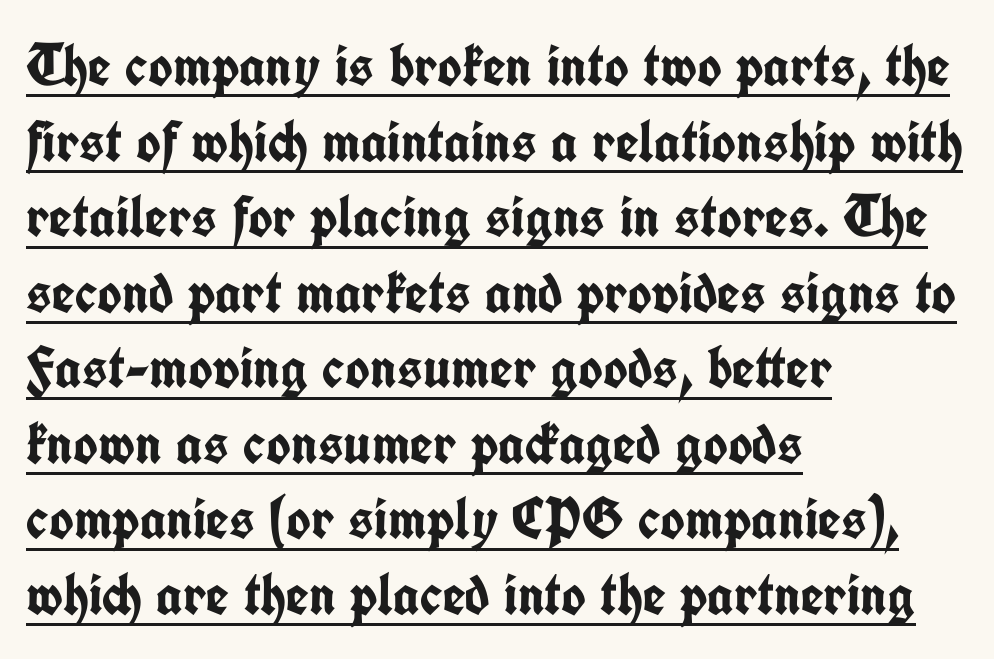
{"serif": "no", "italic": "no", "bold": "yes", "weight": "semibold", "width": "condensed", "stroke_contrast": "low", "x_height": "medium", "monospaced": "no", "underline": "yes", "align": "left", "line_spacing": "normal", "line_spacing_ratio": 1.28, "letter_spacing": "normal", "letter_spacing_em": 0.0, "glyph_px": 59}
